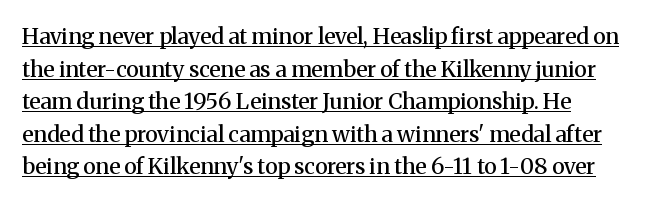
The image shows 22 px text type, upright; set left-aligned, normal line spacing (1.48x), normal letter spacing, underlined.
